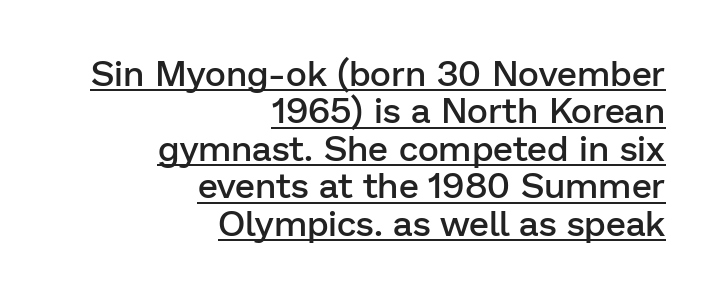
Semibold letterforms, between regular and bold. Spacing between characters is what you'd get straight out of the box. Glance below the letters and you will spot a drawn line. Looks like regular typesetting: each glyph gets only the width it needs.
